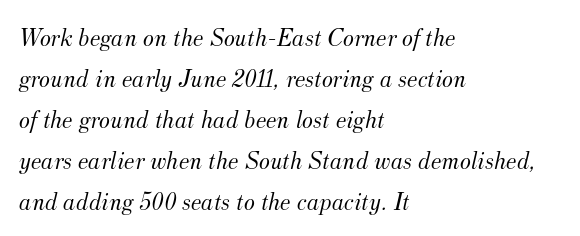
The image shows 26 px text type, italic (leaning right); set left-aligned, normal line spacing (1.58x), normal letter spacing, not underlined.
